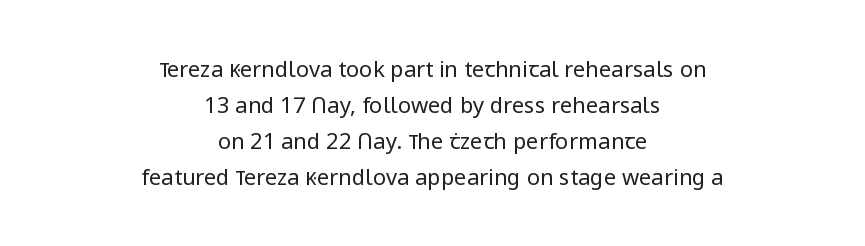
A quiet, ordinary-to-light weight characterises the typeface. Descenders hang freely into open space. The typesetter chose a symmetrical, centered arrangement here. Glyph-to-glyph distance matches everyday printed text.
